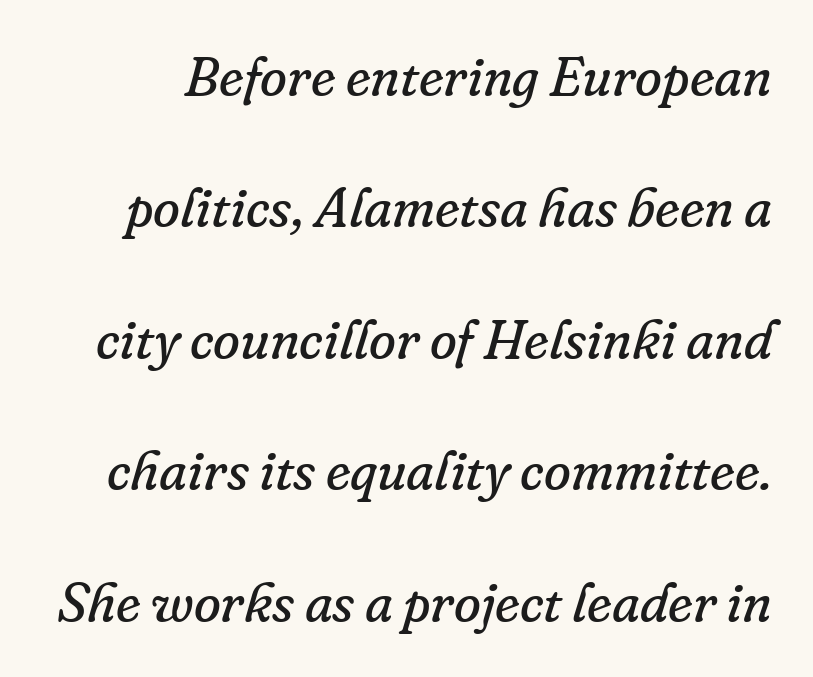
Check the space under the baseline: it is left empty. Does the type have serifs? Yes, each stem ends in a small foot. Stems and bowls with no extra thickness — not bold. Tracking here is standard; glyphs follow each other at the usual distance.
